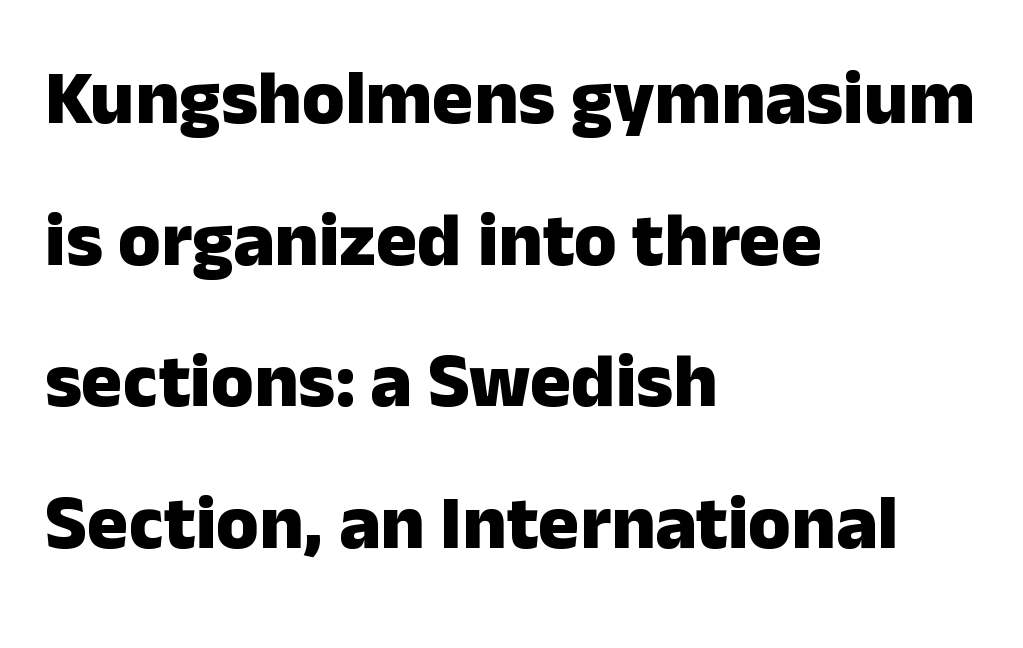
The image shows 77 px heavy sans-serif type, upright; set left-aligned, line spacing 1.84x, normal letter spacing, not underlined; low stroke contrast and a medium x-height.
